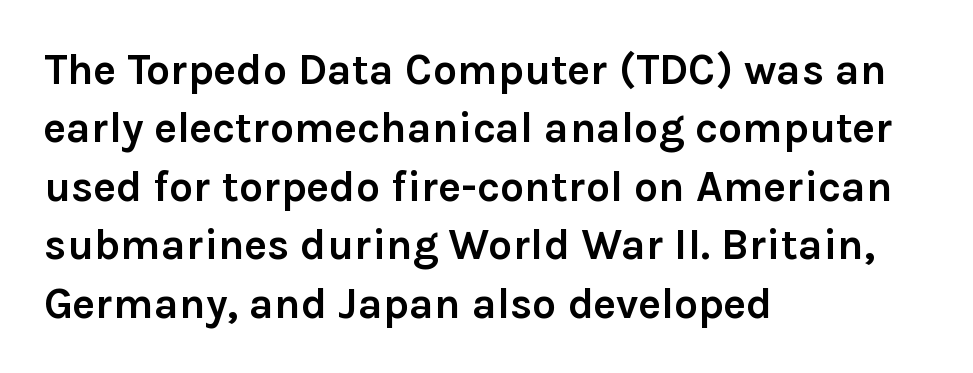
The image shows 43 px semibold sans-serif type, upright; set left-aligned, normal line spacing (1.36x), normal letter spacing, not underlined; a medium x-height.
